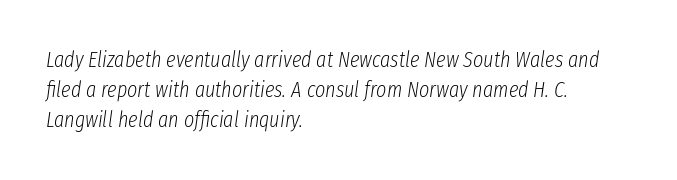
Q: Is the text bold? A: No.
Q: Is the text italic (slanted)? A: Yes, it leans right by about 8 degrees.
Q: Is the text underlined? A: No.
Q: How is the paragraph aligned? A: Left-aligned.
Q: Is the spacing between letters normal or unusually wide? A: Normal.
Q: Is the spacing between lines tight, normal or loose? A: Normal.
